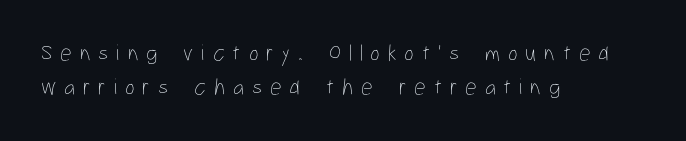
{"italic": "no", "bold": "no", "underline": "no", "align": "left", "line_spacing": "normal", "line_spacing_ratio": 1.5, "letter_spacing": "wide", "letter_spacing_em": 0.34, "glyph_px": 23}
